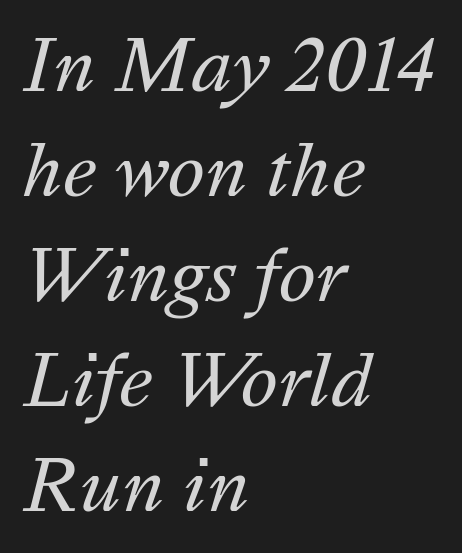
The image shows 70 px regular-weight type, italic (leaning right); set left-aligned, normal line spacing (1.5x), normal letter spacing, not underlined; medium stroke contrast and a medium x-height.
